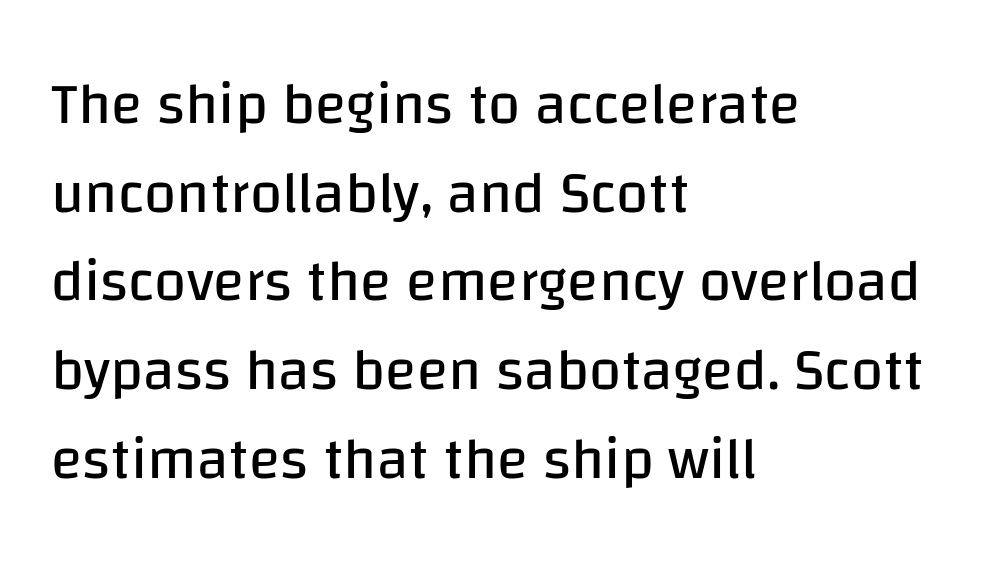
The image shows 58 px regular-weight sans-serif type, upright; set left-aligned, normal line spacing (1.53x), normal letter spacing, not underlined; low stroke contrast and a large x-height.
